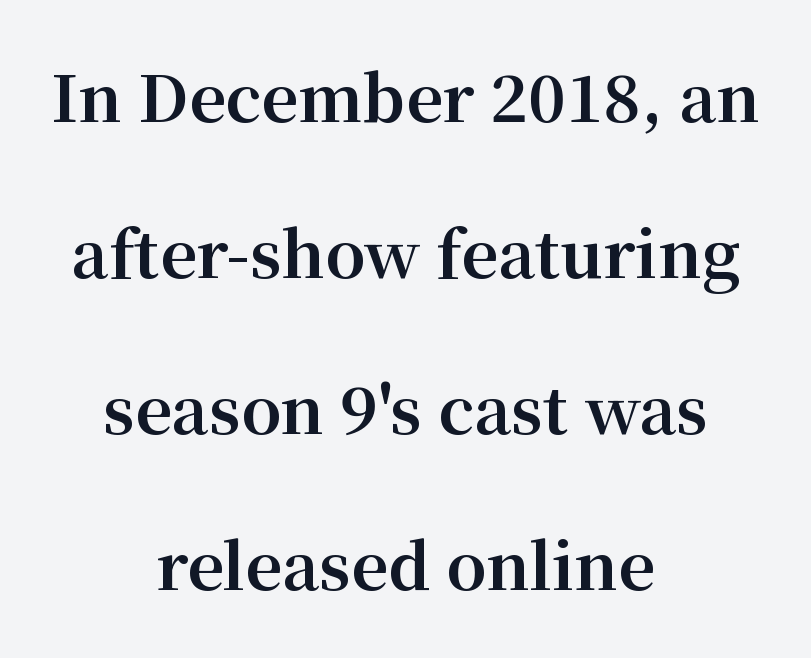
Q: Is the text bold? A: Yes.
Q: Is the text italic (slanted)? A: No, it is upright.
Q: Is the typeface a serif or a sans-serif typeface? A: Serif.
Q: Is the text underlined? A: No.
Q: How is the paragraph aligned? A: Centered.
Q: Is the spacing between letters normal or unusually wide? A: Normal.
Q: Is the spacing between lines tight, normal or loose? A: Loose.
Q: Width (condensed, normal, or wide)? A: Normal.
Q: Stroke contrast? A: Medium.
Q: x-height? A: Medium.
Q: Monospaced? A: No.
